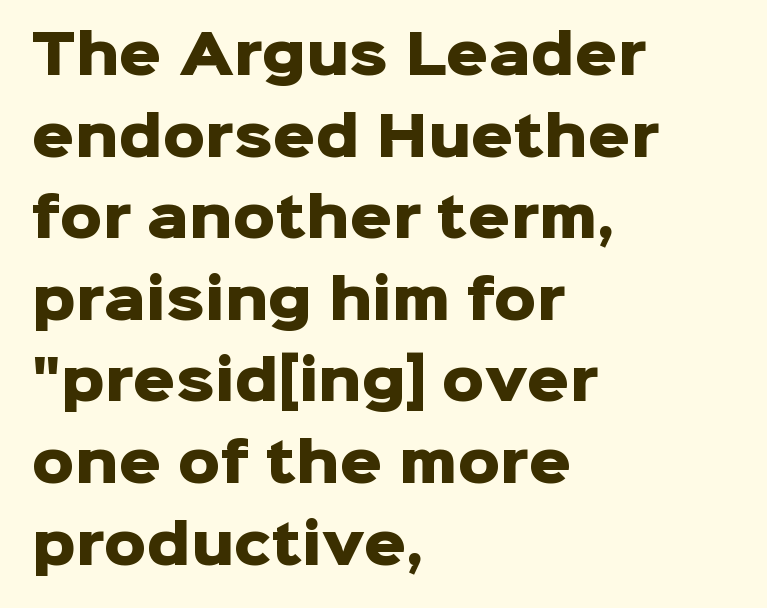
Q: Is the text bold? A: Yes.
Q: Is the text italic (slanted)? A: No, it is upright.
Q: Is the typeface a serif or a sans-serif typeface? A: Sans-serif.
Q: Is the text underlined? A: No.
Q: How is the paragraph aligned? A: Left-aligned.
Q: Is the spacing between letters normal or unusually wide? A: Normal.
Q: Is the spacing between lines tight, normal or loose? A: Normal.
Q: Width (condensed, normal, or wide)? A: Normal.
Q: Stroke contrast? A: Low.
Q: x-height? A: Medium.
Q: Monospaced? A: No.
